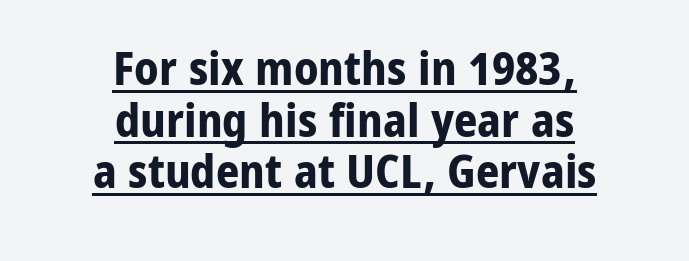
{"serif": "no", "italic": "no", "bold": "yes", "weight": "bold", "width": "normal", "stroke_contrast": "low", "x_height": "medium", "monospaced": "no", "underline": "yes", "align": "center", "line_spacing": "tight", "line_spacing_ratio": 1.12, "letter_spacing": "normal", "letter_spacing_em": 0.0, "glyph_px": 46}
